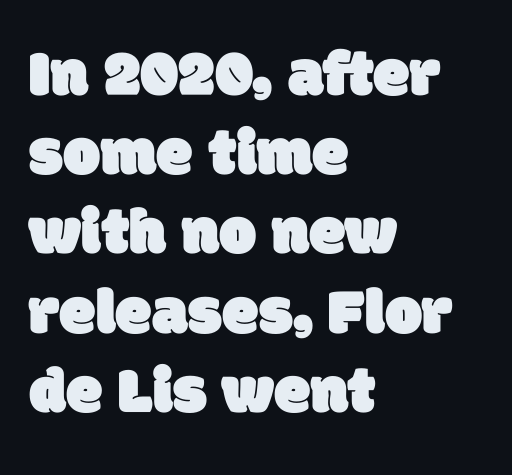
A classic flush-left, rag-right setting is used for this passage. The face used here is a sans, in the tradition of grotesques and geometrics. Descenders hang freely into open space. Default kerning and tracking; the words read as compact shapes. The face used here is proportionally spaced, like ordinary book or web type.
